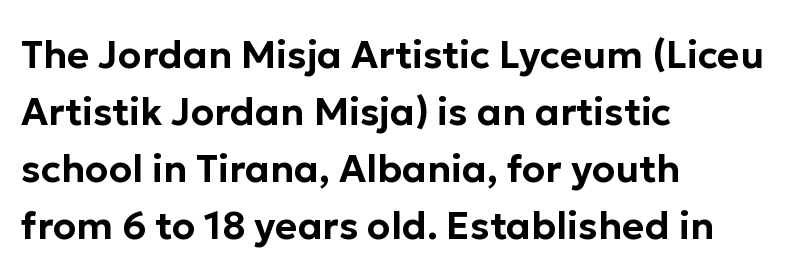
{"serif": "no", "italic": "no", "width": "normal", "stroke_contrast": "low", "x_height": "medium", "monospaced": "no", "underline": "no", "align": "left", "line_spacing": "normal", "line_spacing_ratio": 1.5, "letter_spacing": "normal", "letter_spacing_em": 0.0, "glyph_px": 38}
